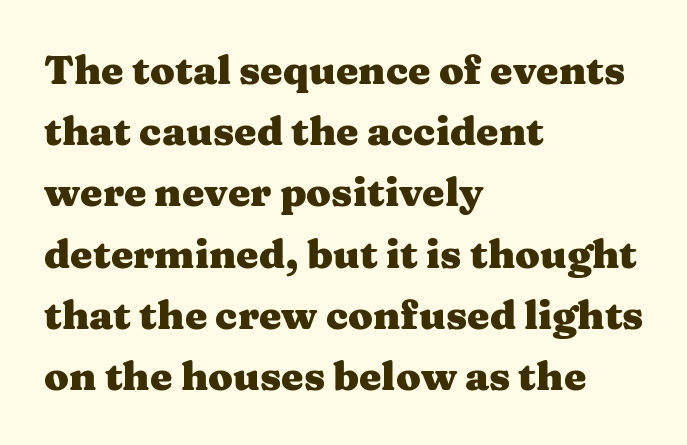
Q: Is the text bold? A: Yes.
Q: Is the text italic (slanted)? A: No, it is upright.
Q: Is the typeface a serif or a sans-serif typeface? A: Serif.
Q: Is the text underlined? A: No.
Q: How is the paragraph aligned? A: Left-aligned.
Q: Is the spacing between letters normal or unusually wide? A: Normal.
Q: Is the spacing between lines tight, normal or loose? A: Normal.
Q: Width (condensed, normal, or wide)? A: Wide.
Q: Stroke contrast? A: Medium.
Q: x-height? A: Medium.
Q: Monospaced? A: No.
